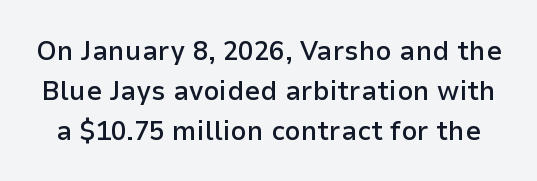
The image shows 28 px semibold sans-serif type, upright; set normal line spacing (1.42x), normal letter spacing, not underlined; low stroke contrast and a medium x-height.
